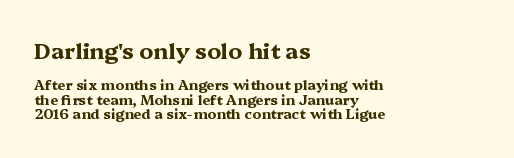
{"italic": "no", "bold": "yes", "underline": "no", "align": "left", "line_spacing": "tight", "line_spacing_ratio": 1.03, "letter_spacing": "normal", "letter_spacing_em": 0.0, "larger_block": "first", "size_ratio": 1.57, "glyph_px": 22}
